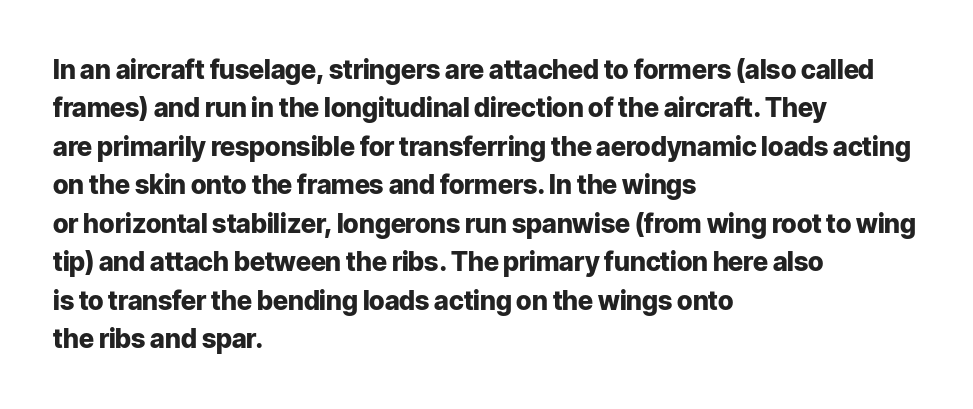
{"italic": "no", "bold": "yes", "underline": "no", "align": "left", "line_spacing": "normal", "line_spacing_ratio": 1.48, "letter_spacing": "normal", "letter_spacing_em": 0.0, "glyph_px": 26}
